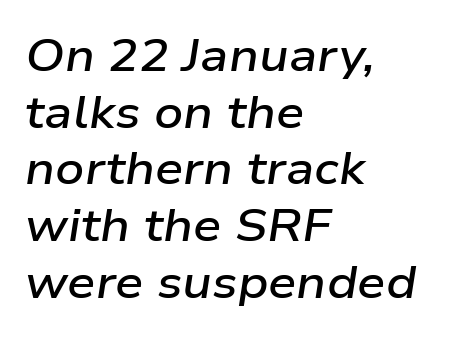
Q: Is the text bold? A: Semi-bold.
Q: Is the text italic (slanted)? A: Yes, it leans right by about 9 degrees.
Q: Is the text underlined? A: No.
Q: How is the paragraph aligned? A: Left-aligned.
Q: Is the spacing between letters normal or unusually wide? A: Normal.
Q: Is the spacing between lines tight, normal or loose? A: Normal.
Q: Width (condensed, normal, or wide)? A: Wide.
Q: Stroke contrast? A: Low.
Q: x-height? A: Medium.
Q: Monospaced? A: No.
